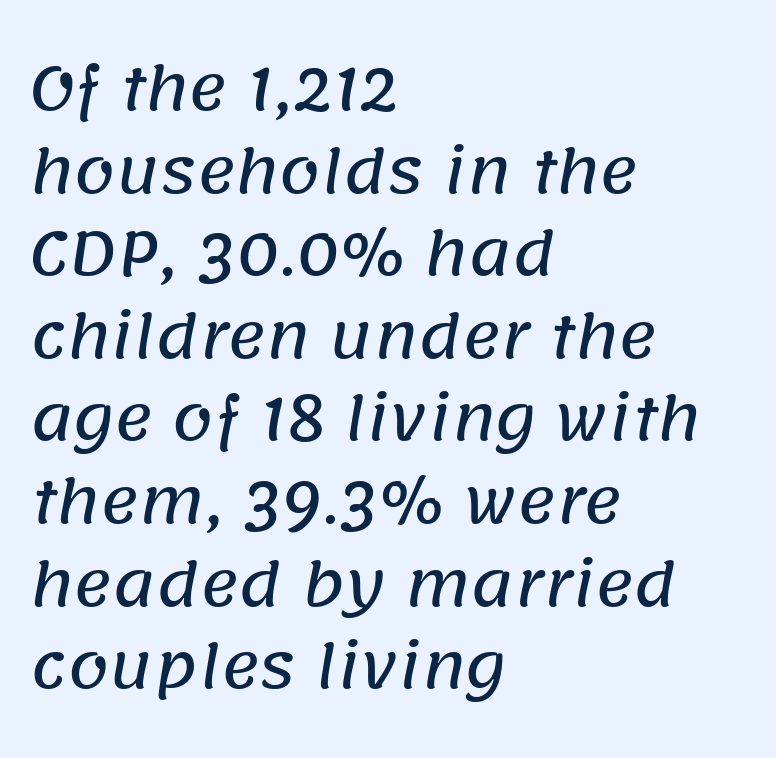
Tracking here is standard; glyphs follow each other at the usual distance. No feet cap the strokes, marking this as sans-serif type. The vertical gap from one line to the next is medium. The glyphs are unaccompanied by any horizontal stroke below them. The rendering uses natural spacing where letterforms have individual widths. The lines in this sample share a left origin and differ only in where they stop.
